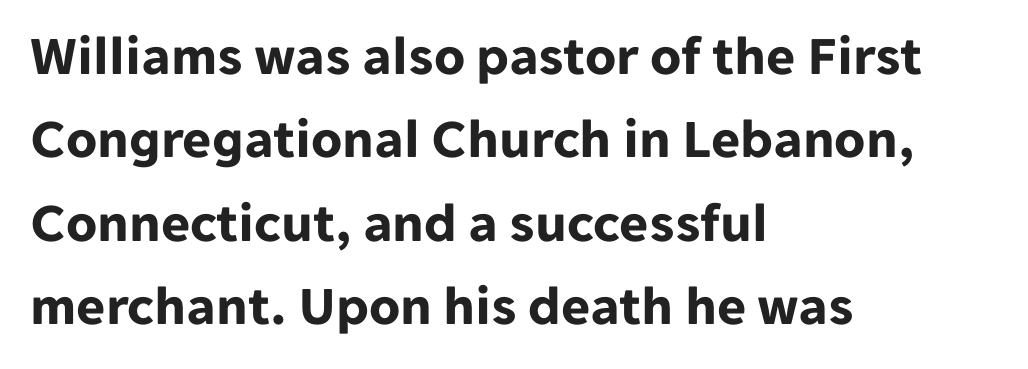
Letter spacing: default. Thick stems and heavy bowls — unmistakably bold. Anything drawn beneath the words? Only blank space. The rendering uses natural spacing where letterforms have individual widths.
